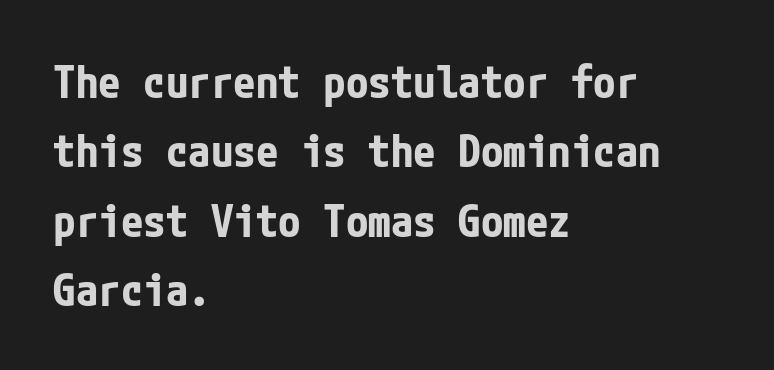
Q: Is the text bold? A: Yes.
Q: Is the text italic (slanted)? A: No, it is upright.
Q: Is the typeface a serif or a sans-serif typeface? A: Sans-serif.
Q: Is the text underlined? A: No.
Q: How is the paragraph aligned? A: Left-aligned.
Q: Is the spacing between letters normal or unusually wide? A: Normal.
Q: Is the spacing between lines tight, normal or loose? A: Normal.
Q: Width (condensed, normal, or wide)? A: Condensed.
Q: Stroke contrast? A: Low.
Q: x-height? A: Medium.
